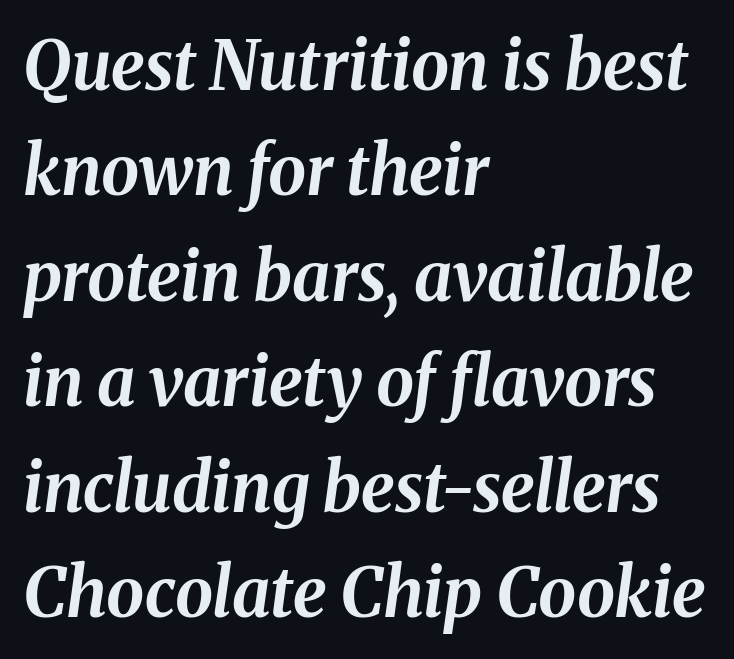
The image shows 68 px bold type, italic (leaning right); set left-aligned, normal line spacing (1.55x), normal letter spacing, not underlined; medium stroke contrast and a medium x-height.
